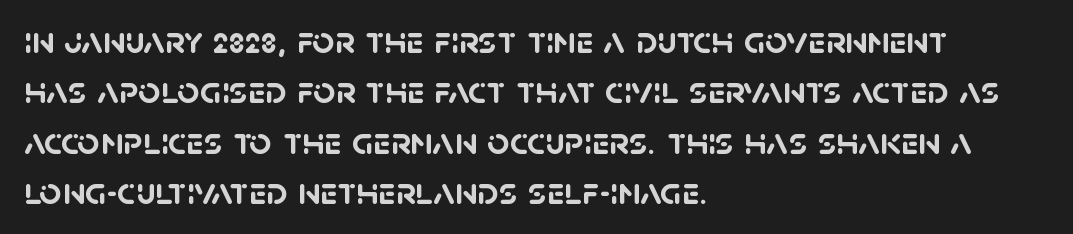
The image shows 39 px semibold sans-serif type; set left-aligned, normal line spacing (1.29x), normal letter spacing, not underlined; low stroke contrast and a large x-height.
